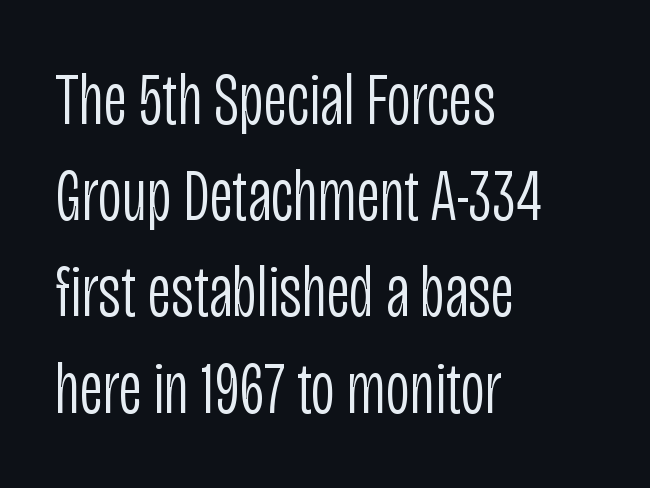
Q: Is the text bold? A: No.
Q: Is the text italic (slanted)? A: No, it is upright.
Q: Is the typeface a serif or a sans-serif typeface? A: Sans-serif.
Q: Is the text underlined? A: No.
Q: How is the paragraph aligned? A: Left-aligned.
Q: Is the spacing between letters normal or unusually wide? A: Normal.
Q: Is the spacing between lines tight, normal or loose? A: Normal.
Q: Width (condensed, normal, or wide)? A: Condensed.
Q: Stroke contrast? A: Low.
Q: x-height? A: Large.
Q: Monospaced? A: No.
